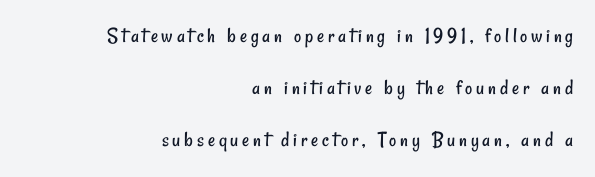
The image shows 22 px text type; set right-aligned, loose line spacing (2.37x), not underlined.
